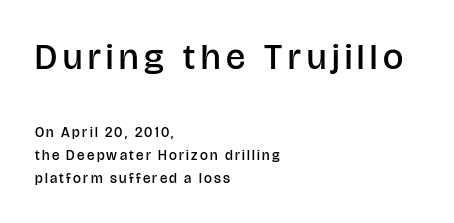
Every stem runs plumb, perpendicular to the baseline. The type family on display is of the sans-serif kind. You could not count columns in this text — the font is proportionally spaced. Line beginnings align vertically; line endings do not. A normal amount of white space separates one row of letters from the next.
